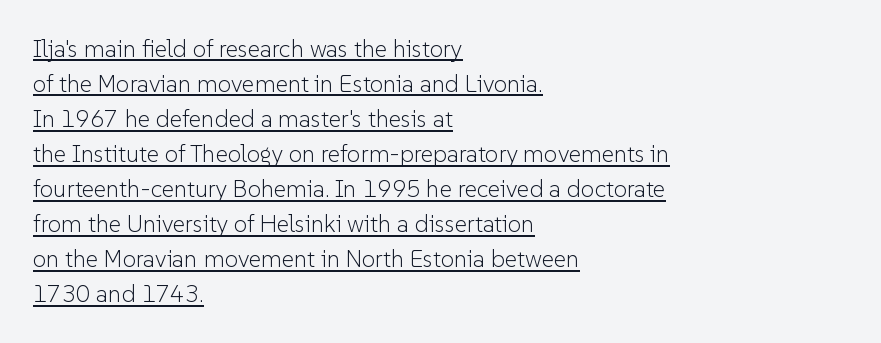
Q: Is the text bold? A: No.
Q: Is the text italic (slanted)? A: No, it is upright.
Q: Is the text underlined? A: Yes.
Q: How is the paragraph aligned? A: Left-aligned.
Q: Is the spacing between letters normal or unusually wide? A: Normal.
Q: Is the spacing between lines tight, normal or loose? A: Normal.
